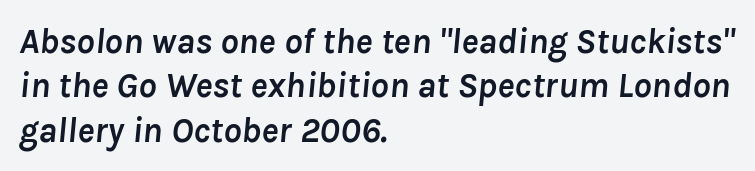
{"italic": "yes", "lean": "right", "slant_degrees": 8, "bold": "yes", "weight": "semibold", "width": "normal", "stroke_contrast": "low", "x_height": "medium", "monospaced": "no", "underline": "no", "align": "left", "line_spacing_ratio": 1.23, "letter_spacing": "normal", "letter_spacing_em": 0.0, "glyph_px": 36}
